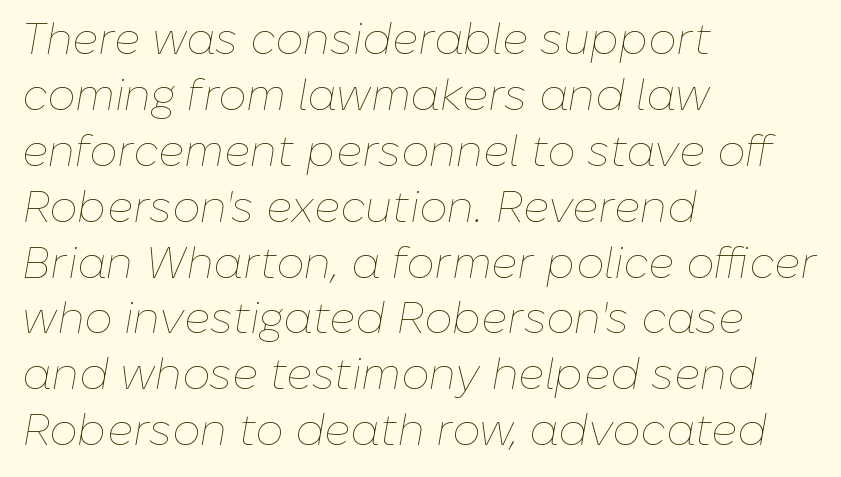
{"italic": "yes", "lean": "right", "slant_degrees": 10, "bold": "no", "weight": "thin", "width": "normal", "stroke_contrast": "low", "x_height": "medium", "monospaced": "no", "underline": "no", "align": "left", "line_spacing": "normal", "line_spacing_ratio": 1.27, "letter_spacing": "normal", "letter_spacing_em": 0.0, "glyph_px": 44}
